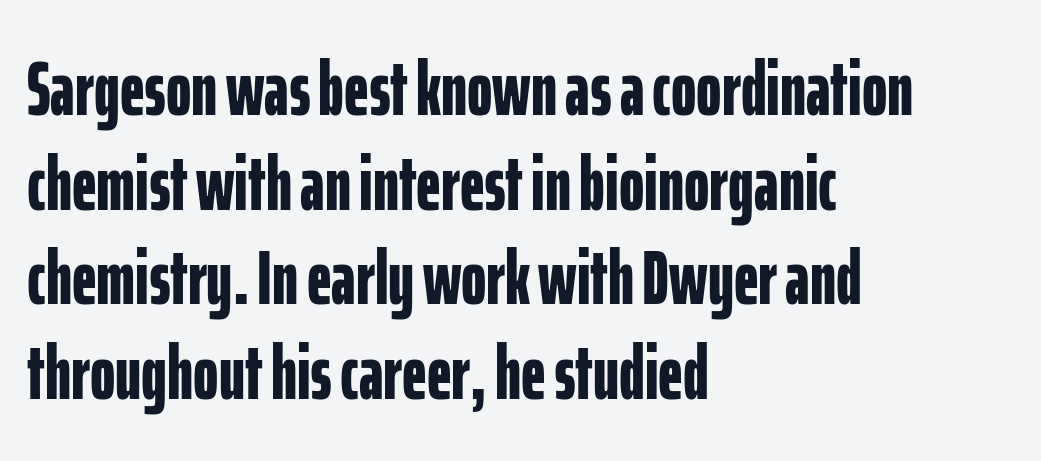
Q: Is the text bold? A: Yes.
Q: Is the text italic (slanted)? A: No, it is upright.
Q: Is the typeface a serif or a sans-serif typeface? A: Sans-serif.
Q: Is the text underlined? A: No.
Q: How is the paragraph aligned? A: Left-aligned.
Q: Is the spacing between letters normal or unusually wide? A: Normal.
Q: Width (condensed, normal, or wide)? A: Condensed.
Q: Stroke contrast? A: Low.
Q: x-height? A: Medium.
Q: Monospaced? A: No.
